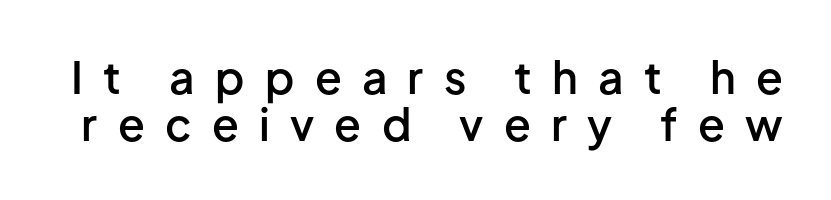
Q: Is the text bold? A: Semi-bold.
Q: Is the text italic (slanted)? A: No, it is upright.
Q: Is the typeface a serif or a sans-serif typeface? A: Sans-serif.
Q: Is the text underlined? A: No.
Q: Is the spacing between letters normal or unusually wide? A: Unusually wide.
Q: Is the spacing between lines tight, normal or loose? A: Tight.
Q: Width (condensed, normal, or wide)? A: Normal.
Q: Stroke contrast? A: Low.
Q: x-height? A: Medium.
Q: Monospaced? A: No.
